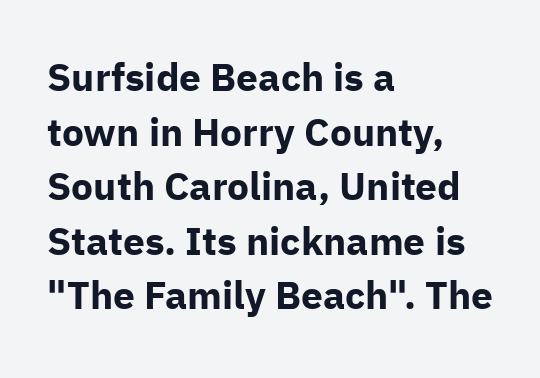
The face used here is proportionally spaced, like ordinary book or web type. The ragged edge is on the right, which tells us the setting is flush left. The rendering uses a moderate line-height, typical for paragraphs. Note: no serifs on the glyphs.
